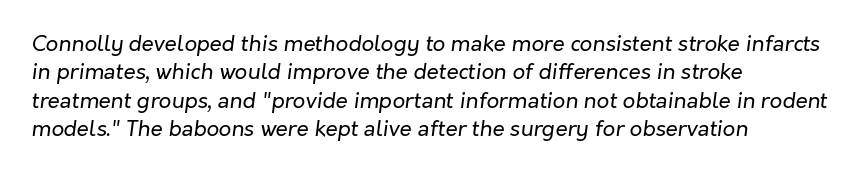
Q: Is the text bold? A: No.
Q: Is the text italic (slanted)? A: Yes, it leans right by about 7 degrees.
Q: Is the text underlined? A: No.
Q: How is the paragraph aligned? A: Left-aligned.
Q: Is the spacing between letters normal or unusually wide? A: Normal.
Q: Is the spacing between lines tight, normal or loose? A: Normal.
